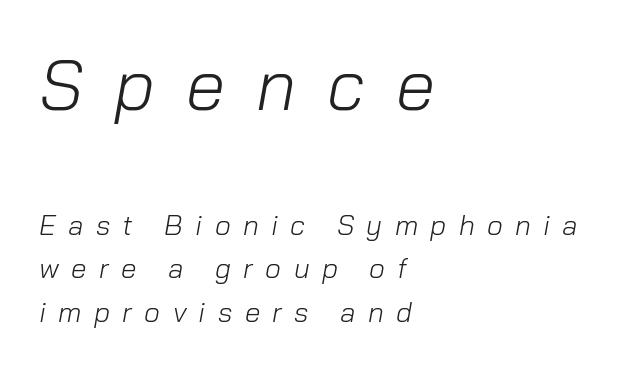
Q: Is the text bold? A: No.
Q: Is the text italic (slanted)? A: Yes, it leans right by about 10 degrees.
Q: Is the text underlined? A: No.
Q: How is the paragraph aligned? A: Left-aligned.
Q: Is the spacing between letters normal or unusually wide? A: Unusually wide.
Q: Is the spacing between lines tight, normal or loose? A: Normal.
Q: Which block of text is set in a larger size, the first (top) or the second (bottom)? A: The first (top) one.
Q: Width (condensed, normal, or wide)? A: Normal.
Q: Stroke contrast? A: Low.
Q: x-height? A: Medium.
Q: Monospaced? A: No.
